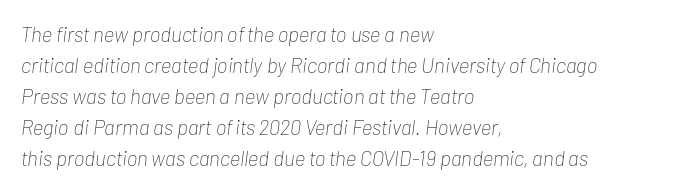
{"italic": "yes", "lean": "right", "slant_degrees": 7, "bold": "no", "underline": "no", "align": "left", "line_spacing": "normal", "line_spacing_ratio": 1.48, "letter_spacing": "normal", "letter_spacing_em": 0.0, "glyph_px": 21}
